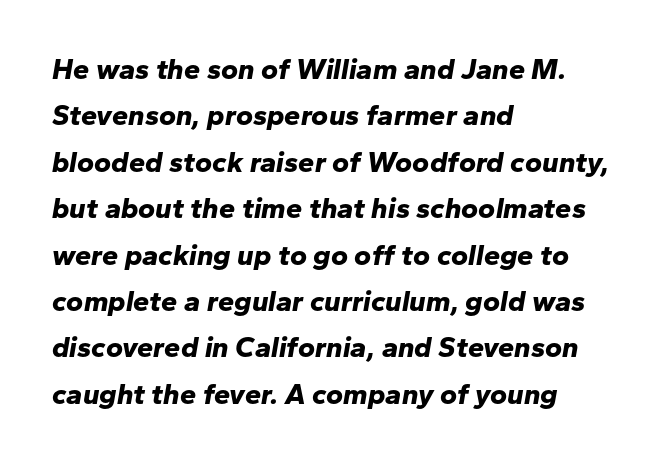
{"italic": "yes", "lean": "right", "slant_degrees": 10, "bold": "yes", "weight": "bold", "width": "normal", "stroke_contrast": "low", "x_height": "medium", "monospaced": "no", "underline": "no", "align": "left", "line_spacing": "normal", "line_spacing_ratio": 1.6, "letter_spacing": "normal", "letter_spacing_em": 0.0, "glyph_px": 29}
